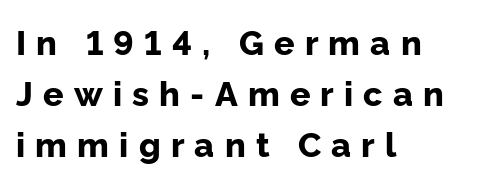
Q: Is the text bold? A: Yes.
Q: Is the text italic (slanted)? A: No, it is upright.
Q: Is the typeface a serif or a sans-serif typeface? A: Sans-serif.
Q: Is the text underlined? A: No.
Q: How is the paragraph aligned? A: Left-aligned.
Q: Is the spacing between letters normal or unusually wide? A: Unusually wide.
Q: Is the spacing between lines tight, normal or loose? A: Normal.
Q: Width (condensed, normal, or wide)? A: Normal.
Q: Stroke contrast? A: Low.
Q: x-height? A: Medium.
Q: Monospaced? A: No.
